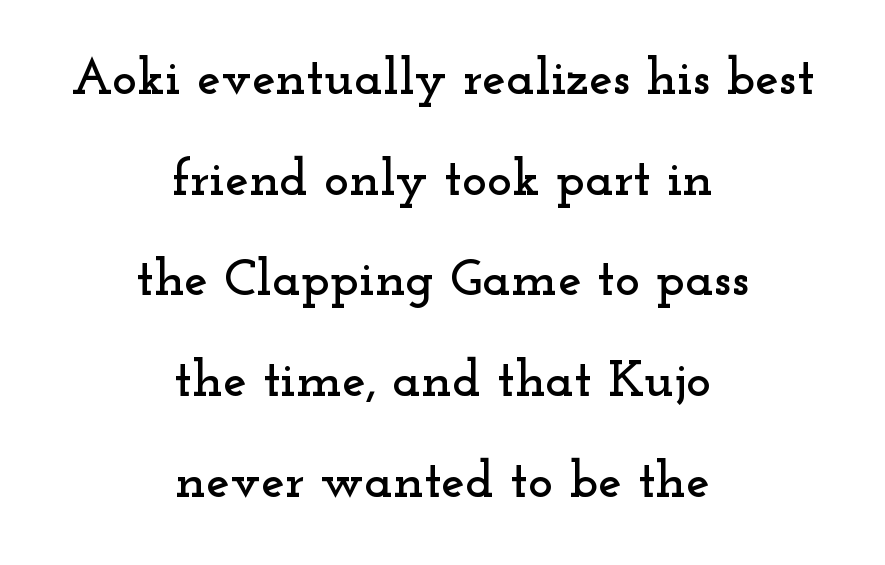
Q: Is the text italic (slanted)? A: No, it is upright.
Q: Is the typeface a serif or a sans-serif typeface? A: Serif.
Q: Is the text underlined? A: No.
Q: How is the paragraph aligned? A: Centered.
Q: Is the spacing between letters normal or unusually wide? A: Normal.
Q: Is the spacing between lines tight, normal or loose? A: Loose.
Q: Width (condensed, normal, or wide)? A: Wide.
Q: Stroke contrast? A: Low.
Q: x-height? A: Small.
Q: Monospaced? A: No.
